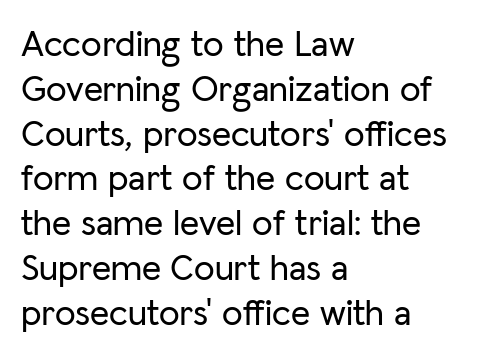
The image shows 37 px sans-serif type, upright; set left-aligned, line spacing 1.21x, normal letter spacing, not underlined; low stroke contrast and a medium x-height.
